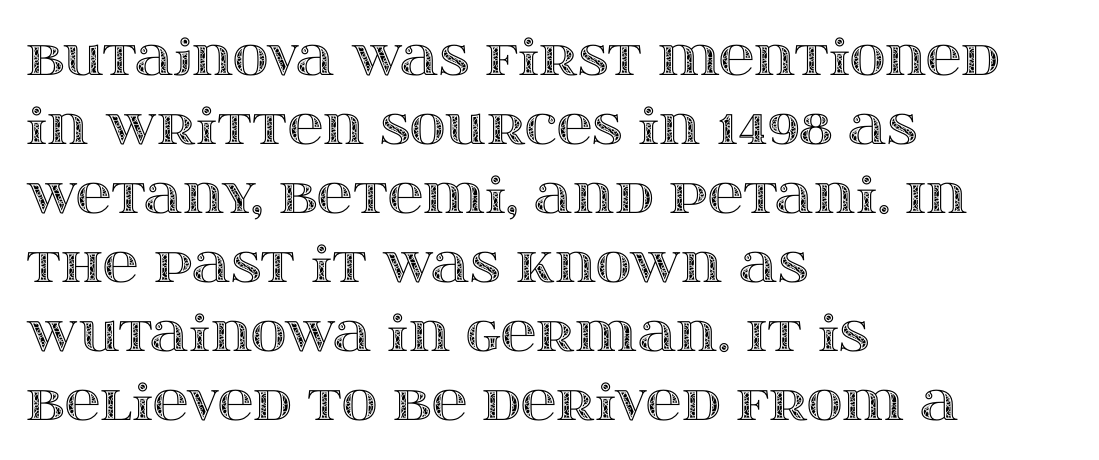
{"italic": "no", "width": "wide", "x_height": "large", "monospaced": "no", "underline": "no", "align": "left", "line_spacing": "normal", "line_spacing_ratio": 1.41, "letter_spacing": "normal", "letter_spacing_em": 0.0, "glyph_px": 49}
